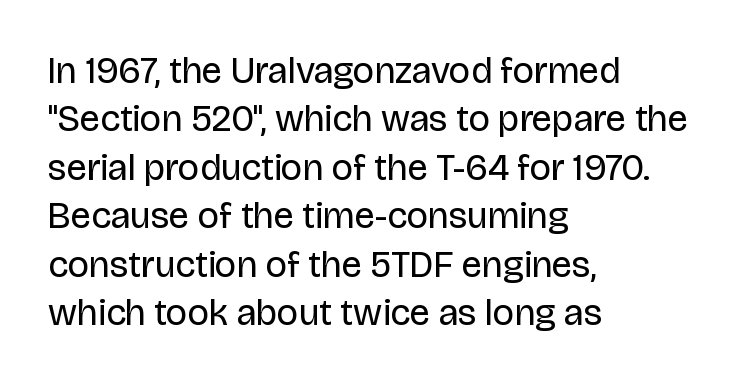
{"serif": "no", "italic": "no", "bold": "no", "weight": "regular", "width": "normal", "stroke_contrast": "low", "x_height": "large", "monospaced": "no", "underline": "no", "align": "left", "line_spacing": "normal", "line_spacing_ratio": 1.31, "letter_spacing": "normal", "letter_spacing_em": 0.0, "glyph_px": 37}
